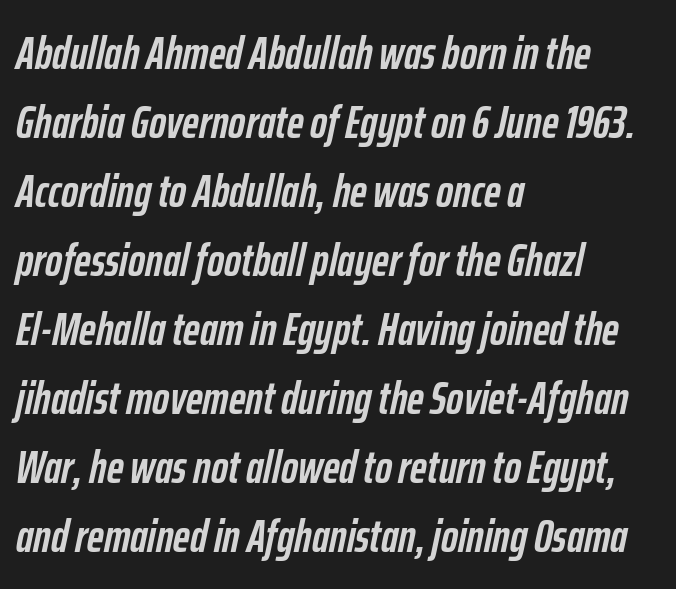
The image shows 46 px semibold, condensed type, italic (leaning right); set left-aligned, normal line spacing (1.5x), normal letter spacing, not underlined; low stroke contrast and a medium x-height.
